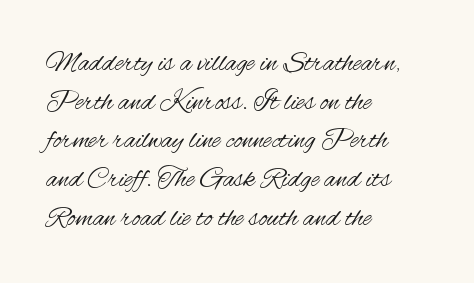
Look at the tracking — it's just the regular setting, nothing added. Heaviness? Minimal to ordinary, like unemphasized prose. Look at the bottom of the vertical strokes: they stop flat, with no serifs. Unmarked baselines from the first word to the last.
